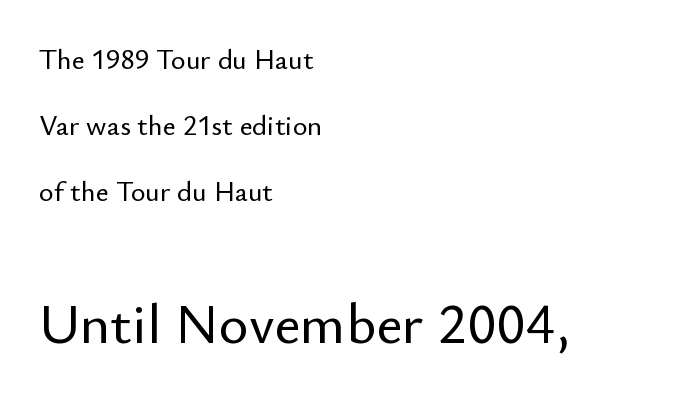
{"serif": "no", "italic": "no", "width": "normal", "stroke_contrast": "low", "x_height": "small", "monospaced": "no", "underline": "no", "align": "left", "line_spacing": "loose", "line_spacing_ratio": 2.35, "letter_spacing": "normal", "letter_spacing_em": 0.0, "larger_block": "second", "size_ratio": 2.04, "glyph_px": 57}
